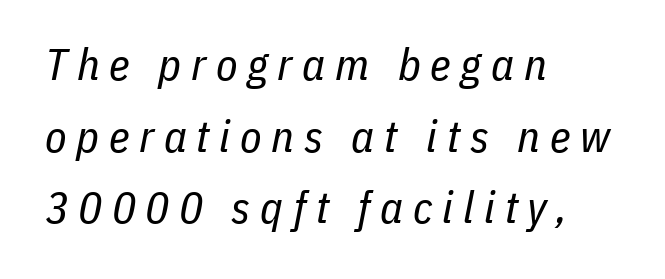
Q: Is the text bold? A: No.
Q: Is the text italic (slanted)? A: Yes, it leans right by about 11 degrees.
Q: Is the text underlined? A: No.
Q: How is the paragraph aligned? A: Left-aligned.
Q: Is the spacing between letters normal or unusually wide? A: Unusually wide.
Q: Is the spacing between lines tight, normal or loose? A: Normal.
Q: Width (condensed, normal, or wide)? A: Condensed.
Q: Stroke contrast? A: Low.
Q: x-height? A: Medium.
Q: Monospaced? A: No.
